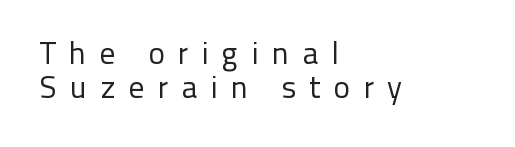
The image shows 31 px regular-weight sans-serif type, upright; set left-aligned, tight line spacing (1.11x), unusually wide letter spacing (+0.42 em), not underlined; low stroke contrast and a medium x-height.
